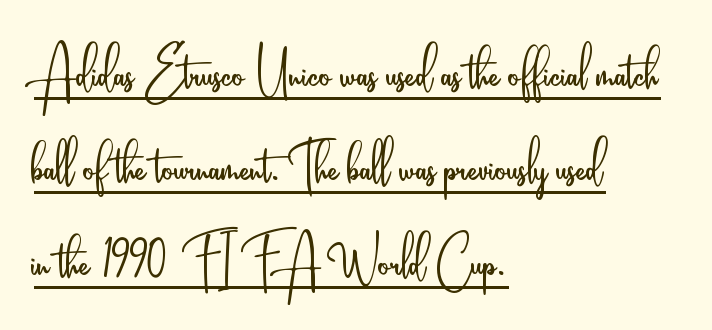
Observe the ordinary spacing: letters are neighbours, not strangers. No letter is thick-stroked: the sample isn't bold. Spacing verdict: proportional, widths tailored to each character. Vertically, the passage feels balanced, rows spaced as you'd expect.
